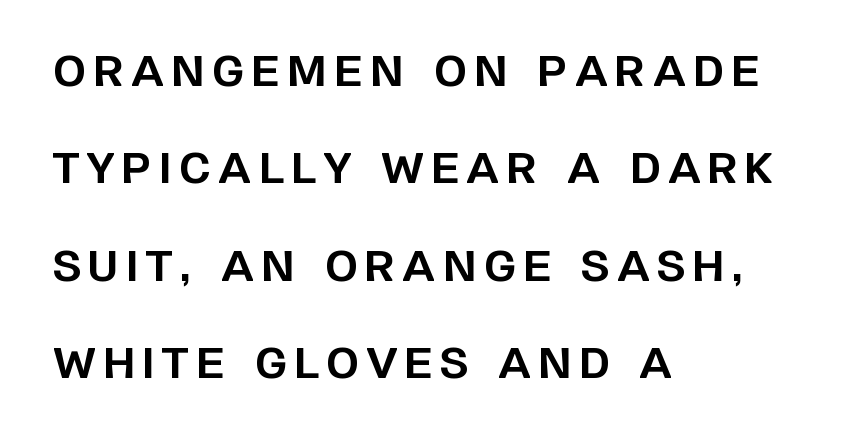
{"serif": "no", "italic": "no", "bold": "yes", "weight": "bold", "width": "normal", "stroke_contrast": "low", "x_height": "large", "monospaced": "no", "underline": "no", "align": "left", "line_spacing": "loose", "line_spacing_ratio": 2.32, "glyph_px": 42}
